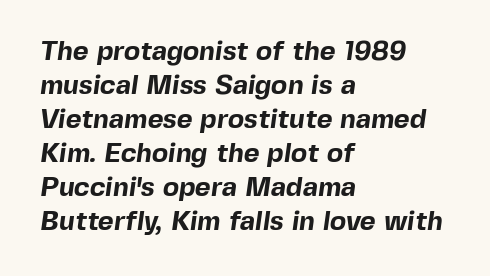
{"bold": "yes", "underline": "no", "align": "left", "line_spacing": "normal", "line_spacing_ratio": 1.26, "letter_spacing": "normal", "letter_spacing_em": 0.0, "glyph_px": 27}
